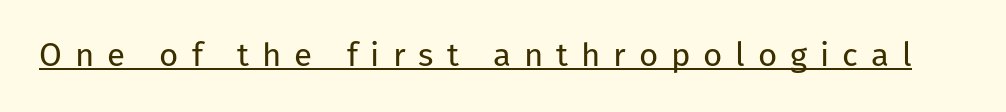
The image shows 33 px regular-weight sans-serif type, upright; set unusually wide letter spacing (+0.39 em), underlined; low stroke contrast and a medium x-height.
